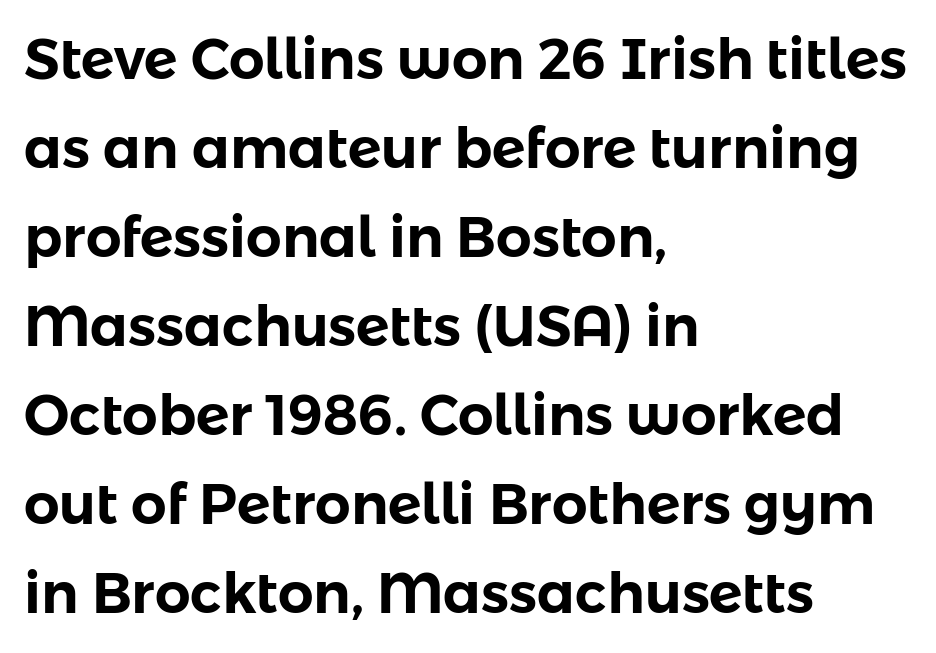
The rows are spaced the way most documents space them. Beneath every word, the page is bare. Is there any slant? The stems are plumb. Do the characters align in a grid? No, the font is proportional. In CSS terms this would be text-align: left. A sans-serif font was chosen for this passage.
